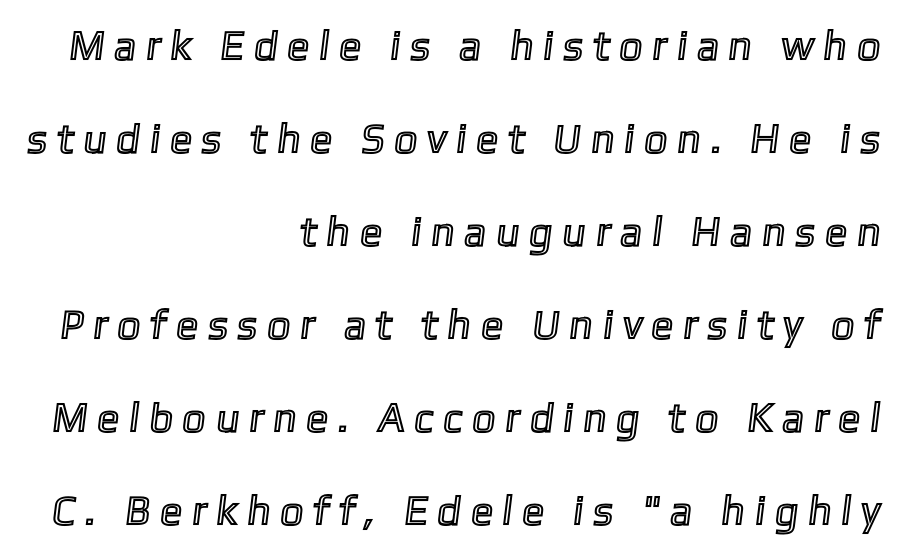
{"width": "normal", "x_height": "medium", "monospaced": "no", "underline": "no", "align": "right", "line_spacing": "loose", "line_spacing_ratio": 2.27, "letter_spacing": "wide", "letter_spacing_em": 0.24, "glyph_px": 41}
